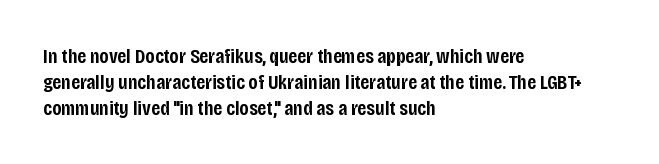
{"italic": "no", "bold": "semi", "underline": "no", "align": "left", "line_spacing_ratio": 1.23, "letter_spacing": "normal", "letter_spacing_em": 0.0, "glyph_px": 21}
